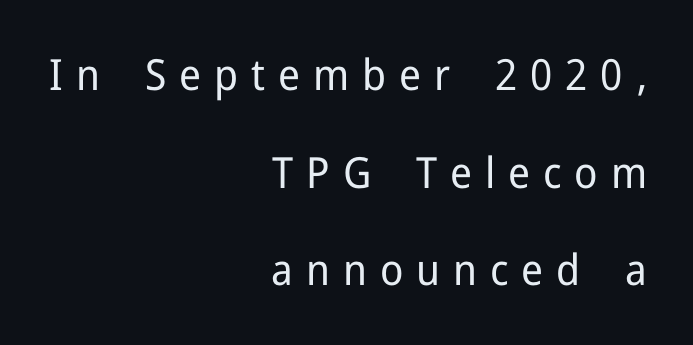
{"serif": "no", "italic": "no", "bold": "no", "weight": "regular", "width": "normal", "stroke_contrast": "low", "x_height": "medium", "monospaced": "no", "underline": "no", "align": "right", "line_spacing": "loose", "line_spacing_ratio": 2.27, "letter_spacing": "wide", "letter_spacing_em": 0.3, "glyph_px": 43}
